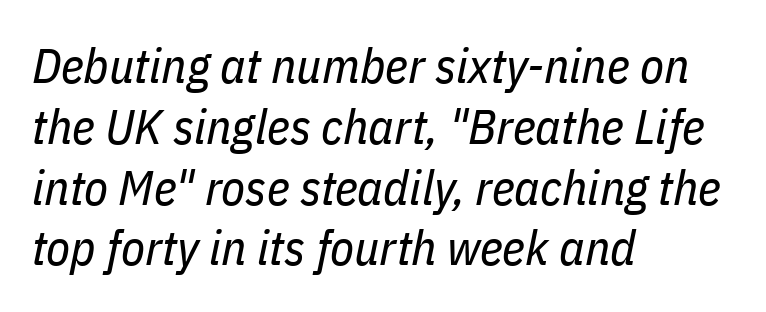
The image shows 49 px regular-weight, condensed type, italic (leaning right); set left-aligned, line spacing 1.24x, normal letter spacing, not underlined; low stroke contrast and a medium x-height.
